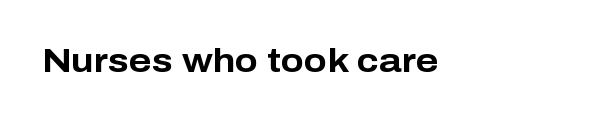
The image shows 34 px bold sans-serif type, upright; set normal letter spacing, not underlined; low stroke contrast and a medium x-height.
